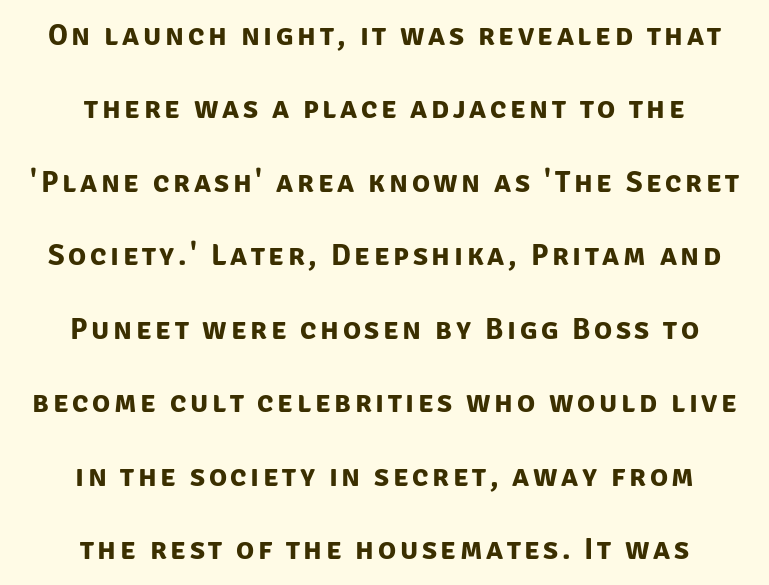
The image shows 30 px bold sans-serif type; set centered, loose line spacing (2.45x), not underlined; low stroke contrast and a large x-height.
